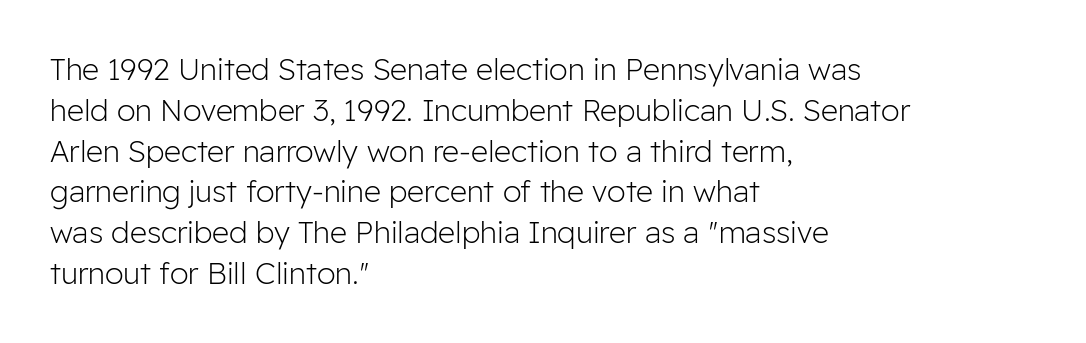
The image shows 30 px light sans-serif type, upright; set left-aligned, normal line spacing (1.36x), normal letter spacing, not underlined; low stroke contrast and a medium x-height.
